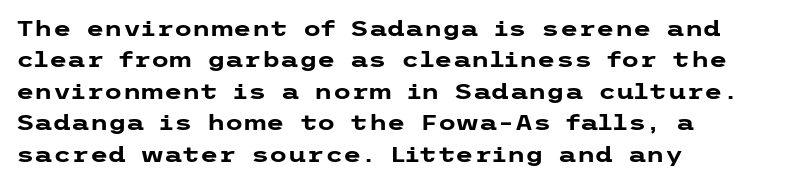
The image shows 21 px bold type, upright; set left-aligned, normal line spacing (1.5x), normal letter spacing, not underlined.
